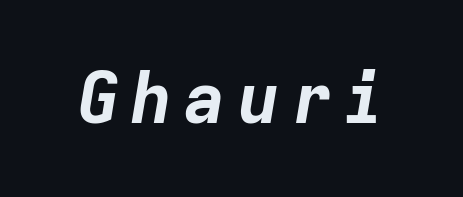
{"italic": "yes", "lean": "right", "slant_degrees": 9, "bold": "yes", "weight": "bold", "width": "normal", "stroke_contrast": "low", "x_height": "medium", "monospaced": "yes", "underline": "no", "glyph_px": 72}
